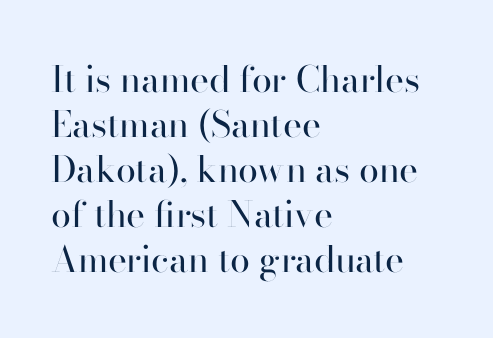
The image shows 36 px regular-weight sans-serif type, upright; set left-aligned, normal line spacing (1.25x), normal letter spacing, not underlined; high stroke contrast and a small x-height.
